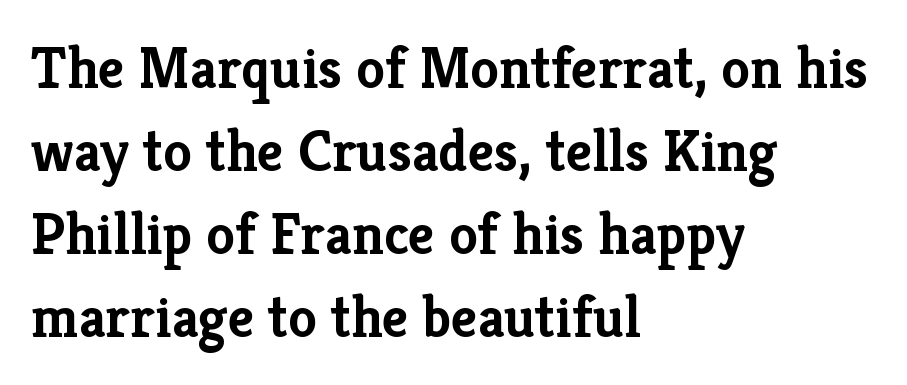
The image shows 58 px semibold serif type, upright; set left-aligned, normal line spacing (1.43x), normal letter spacing, not underlined; low stroke contrast and a medium x-height.
